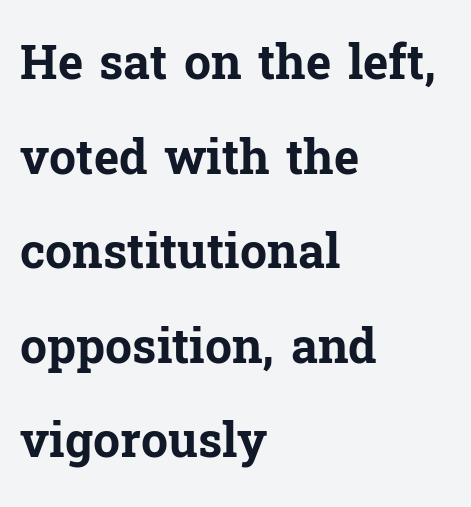
The glyphs are unaccompanied by any horizontal stroke below them. The vertical gap from one line to the next is large. Posture: straight, roman, zero tilt. The horizontal fit of the characters is conventional and even.
